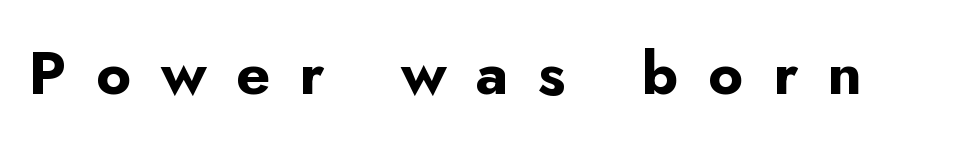
The image shows 60 px bold sans-serif type, upright; set unusually wide letter spacing (+0.49 em), not underlined; low stroke contrast and a small x-height.
